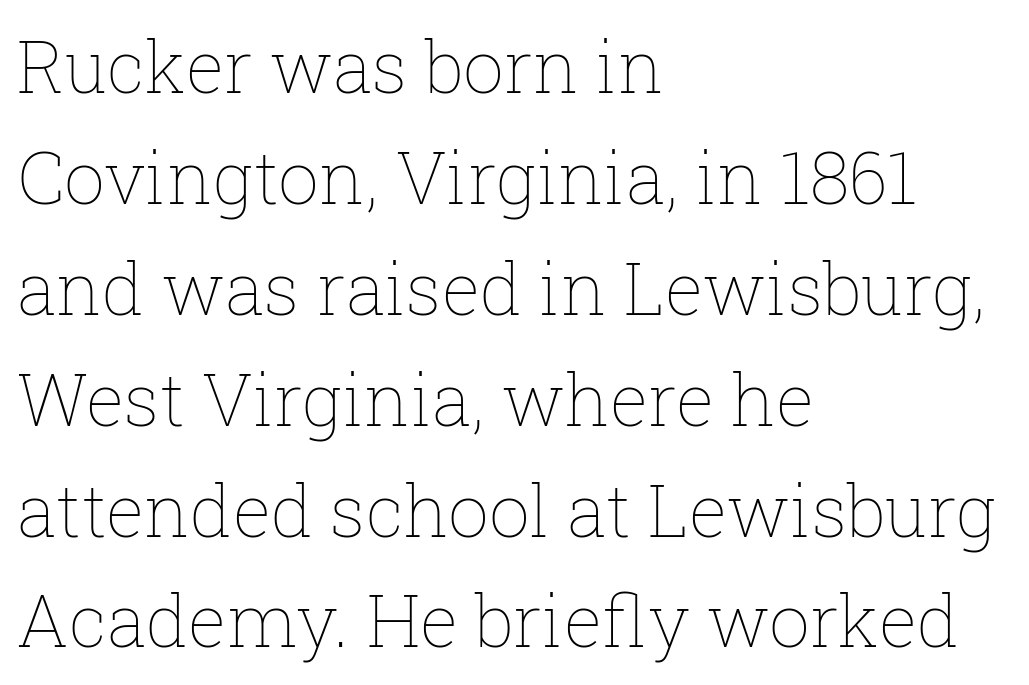
Q: Is the text bold? A: No.
Q: Is the text italic (slanted)? A: No, it is upright.
Q: Is the text underlined? A: No.
Q: How is the paragraph aligned? A: Left-aligned.
Q: Is the spacing between letters normal or unusually wide? A: Normal.
Q: Is the spacing between lines tight, normal or loose? A: Normal.
Q: Width (condensed, normal, or wide)? A: Normal.
Q: Stroke contrast? A: Low.
Q: x-height? A: Medium.
Q: Monospaced? A: No.
